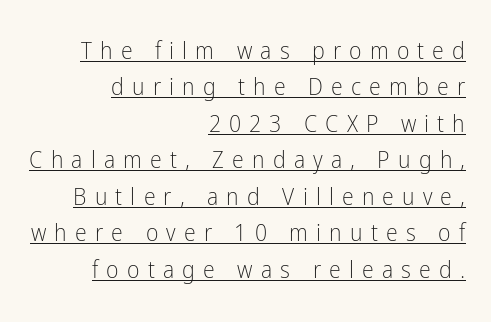
Bold? No — there's no thickening of the strokes. This sample uses expanded letter spacing, leaving extra air between glyphs. Rows of type keep a routine distance in the vertical direction. The axis of the letterforms is exactly vertical. Line ends are locked; line starts wander.
